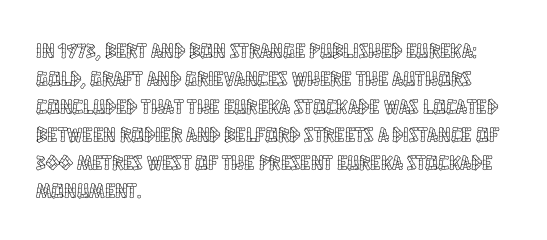
Q: Is the text italic (slanted)? A: No, it is upright.
Q: Is the text underlined? A: No.
Q: How is the paragraph aligned? A: Left-aligned.
Q: Is the spacing between letters normal or unusually wide? A: Normal.
Q: Is the spacing between lines tight, normal or loose? A: Normal.
